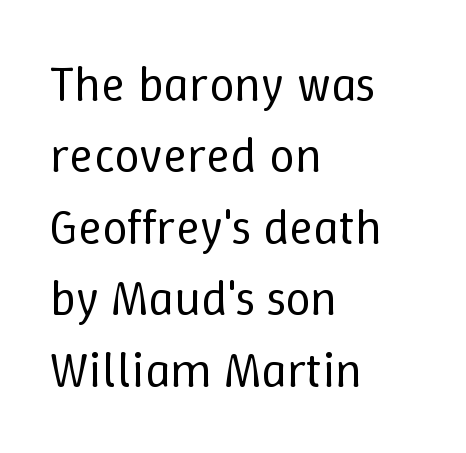
Q: Is the text bold? A: No.
Q: Is the text italic (slanted)? A: No, it is upright.
Q: Is the text underlined? A: No.
Q: How is the paragraph aligned? A: Left-aligned.
Q: Is the spacing between letters normal or unusually wide? A: Normal.
Q: Is the spacing between lines tight, normal or loose? A: Normal.
Q: Width (condensed, normal, or wide)? A: Normal.
Q: Stroke contrast? A: Low.
Q: x-height? A: Medium.
Q: Monospaced? A: No.
